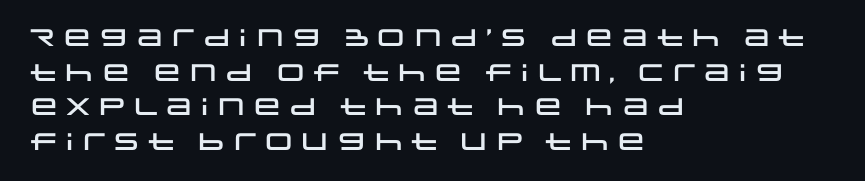
{"italic": "no", "underline": "no", "align": "left", "line_spacing": "normal", "line_spacing_ratio": 1.44, "letter_spacing": "normal", "letter_spacing_em": 0.0, "glyph_px": 24}
